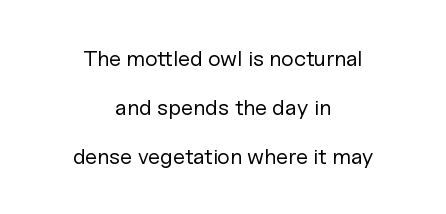
{"italic": "no", "bold": "no", "underline": "no", "align": "center", "line_spacing": "loose", "line_spacing_ratio": 2.22, "letter_spacing": "normal", "letter_spacing_em": 0.0, "glyph_px": 22}
